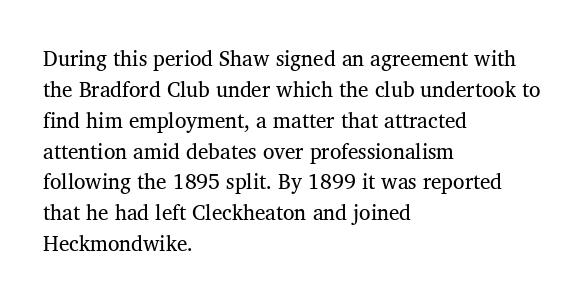
The image shows 21 px text type, upright; set left-aligned, normal line spacing (1.47x), normal letter spacing, not underlined.
